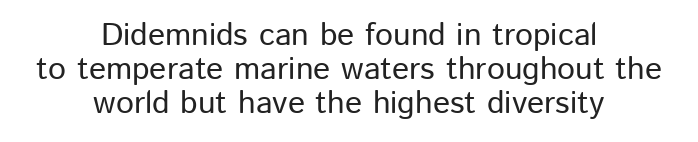
{"serif": "no", "italic": "no", "width": "normal", "stroke_contrast": "low", "x_height": "medium", "monospaced": "no", "underline": "no", "align": "center", "line_spacing": "tight", "line_spacing_ratio": 1.07, "letter_spacing": "normal", "letter_spacing_em": 0.0, "glyph_px": 32}
